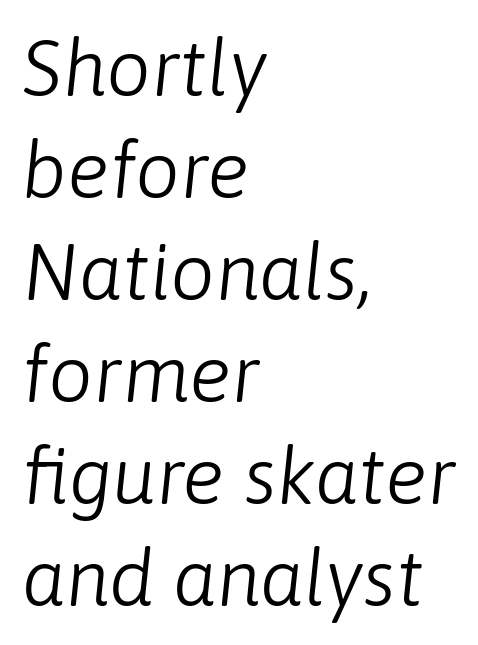
The passage shown is typed in a proportional face where columns would drift. Honestly, the row spacing looks completely unremarkable. The whole block is typeset with a tilt. Weight: regular or lighter. Lines of text with bare space underneath. Where is the straight margin? On the left.
